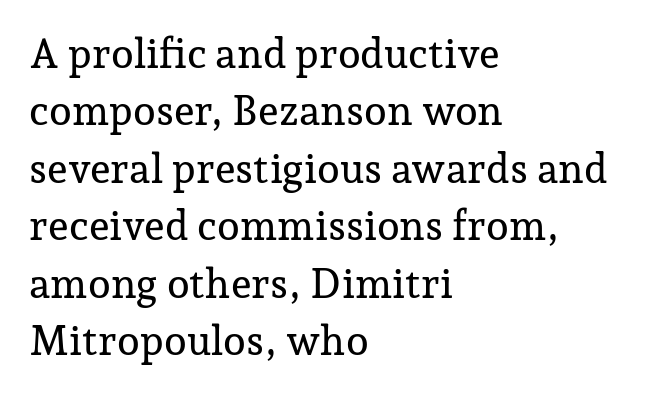
Q: Is the text italic (slanted)? A: No, it is upright.
Q: Is the typeface a serif or a sans-serif typeface? A: Serif.
Q: Is the text underlined? A: No.
Q: How is the paragraph aligned? A: Left-aligned.
Q: Is the spacing between letters normal or unusually wide? A: Normal.
Q: Is the spacing between lines tight, normal or loose? A: Normal.
Q: Width (condensed, normal, or wide)? A: Normal.
Q: Stroke contrast? A: Low.
Q: x-height? A: Medium.
Q: Monospaced? A: No.
